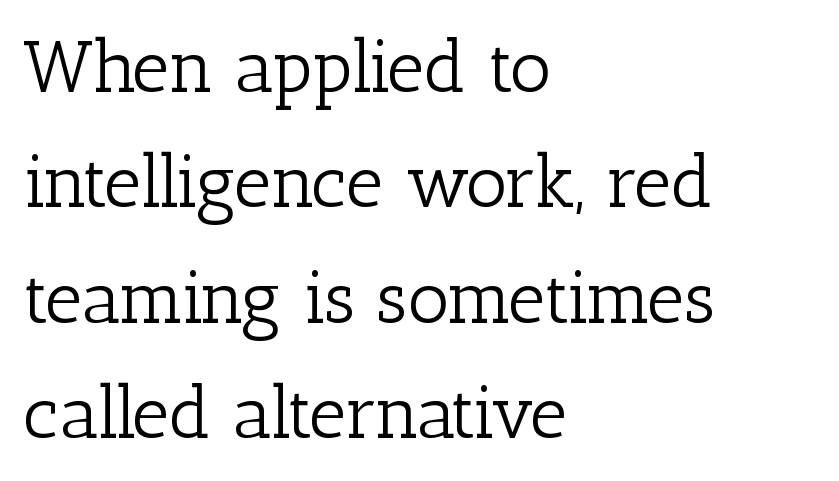
What's the leading like? Ordinary, nothing unusual. The letters sit at their default tracking, neither squeezed nor spread. Weight: not bold — regular or lighter. These lines are set flush left with a ragged right edge.
